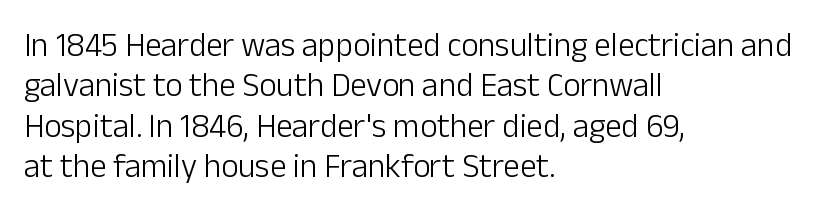
{"serif": "no", "italic": "no", "bold": "no", "weight": "light", "width": "normal", "stroke_contrast": "low", "x_height": "medium", "monospaced": "no", "underline": "no", "align": "left", "line_spacing_ratio": 1.22, "letter_spacing": "normal", "letter_spacing_em": 0.0, "glyph_px": 33}
